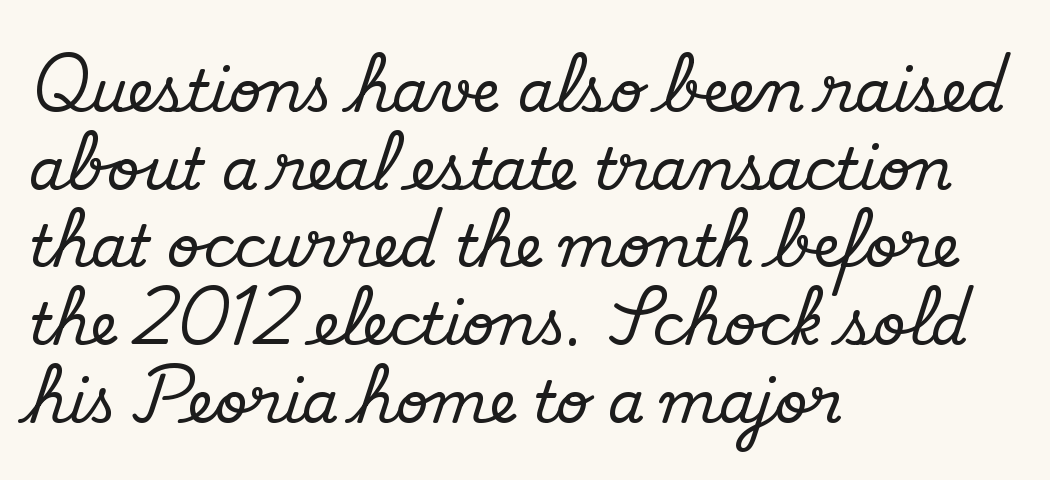
Q: Is the text italic (slanted)? A: Yes.
Q: Is the typeface a serif or a sans-serif typeface? A: Serif.
Q: Is the text underlined? A: No.
Q: How is the paragraph aligned? A: Left-aligned.
Q: Is the spacing between letters normal or unusually wide? A: Normal.
Q: Is the spacing between lines tight, normal or loose? A: Normal.
Q: Width (condensed, normal, or wide)? A: Normal.
Q: Stroke contrast? A: Medium.
Q: x-height? A: Small.
Q: Monospaced? A: No.
